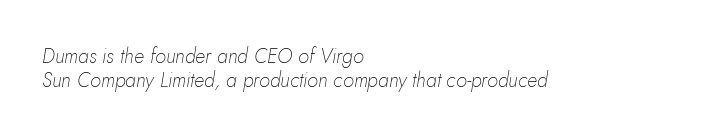
The image shows 20 px text type, italic (leaning right); set left-aligned, line spacing 1.21x, normal letter spacing, not underlined.
